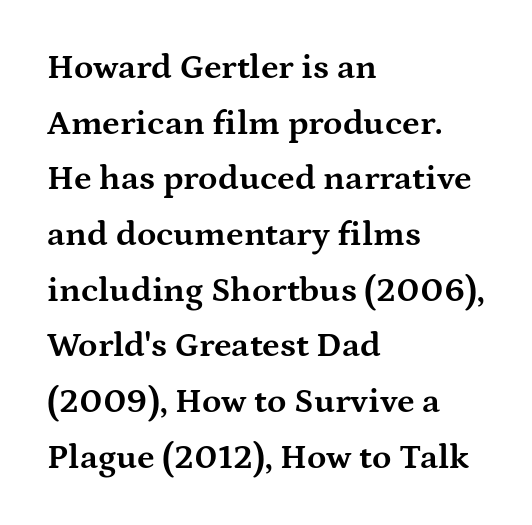
Q: Is the text bold? A: Yes.
Q: Is the text italic (slanted)? A: No, it is upright.
Q: Is the typeface a serif or a sans-serif typeface? A: Serif.
Q: Is the text underlined? A: No.
Q: How is the paragraph aligned? A: Left-aligned.
Q: Is the spacing between letters normal or unusually wide? A: Normal.
Q: Is the spacing between lines tight, normal or loose? A: Normal.
Q: Width (condensed, normal, or wide)? A: Wide.
Q: Stroke contrast? A: Medium.
Q: x-height? A: Medium.
Q: Monospaced? A: No.
